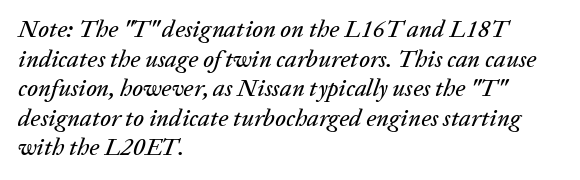
{"italic": "yes", "lean": "right", "slant_degrees": 20, "underline": "no", "align": "left", "line_spacing_ratio": 1.23, "letter_spacing": "normal", "letter_spacing_em": 0.0, "glyph_px": 24}
